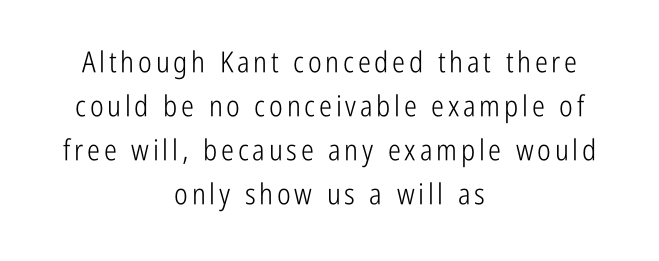
The image shows 29 px light, condensed sans-serif type, upright; set centered, normal line spacing (1.52x), not underlined; low stroke contrast and a medium x-height.
